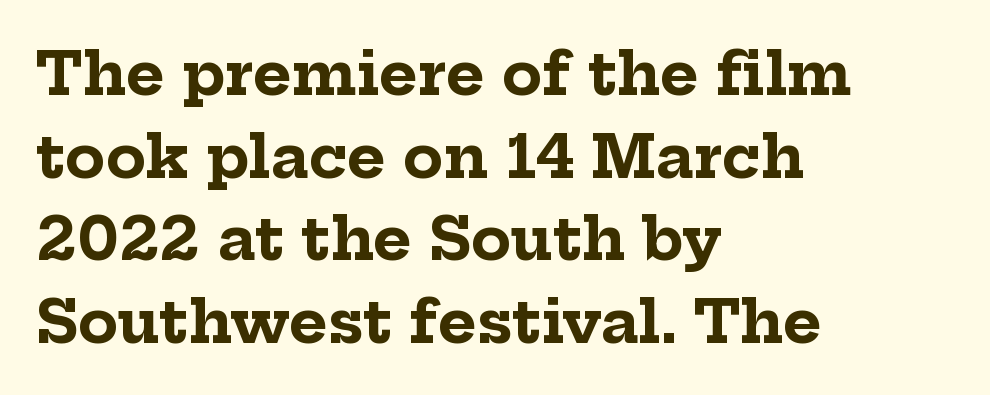
The image shows 59 px bold serif type, upright; set left-aligned, normal line spacing (1.4x), normal letter spacing, not underlined; low stroke contrast and a medium x-height.
